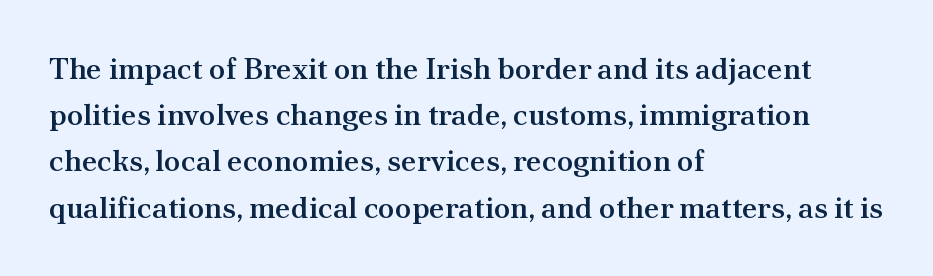
Q: Is the text bold? A: Semi-bold.
Q: Is the text italic (slanted)? A: No, it is upright.
Q: Is the typeface a serif or a sans-serif typeface? A: Serif.
Q: Is the text underlined? A: No.
Q: How is the paragraph aligned? A: Left-aligned.
Q: Is the spacing between letters normal or unusually wide? A: Normal.
Q: Is the spacing between lines tight, normal or loose? A: Normal.
Q: Width (condensed, normal, or wide)? A: Normal.
Q: Stroke contrast? A: Medium.
Q: x-height? A: Small.
Q: Monospaced? A: No.
